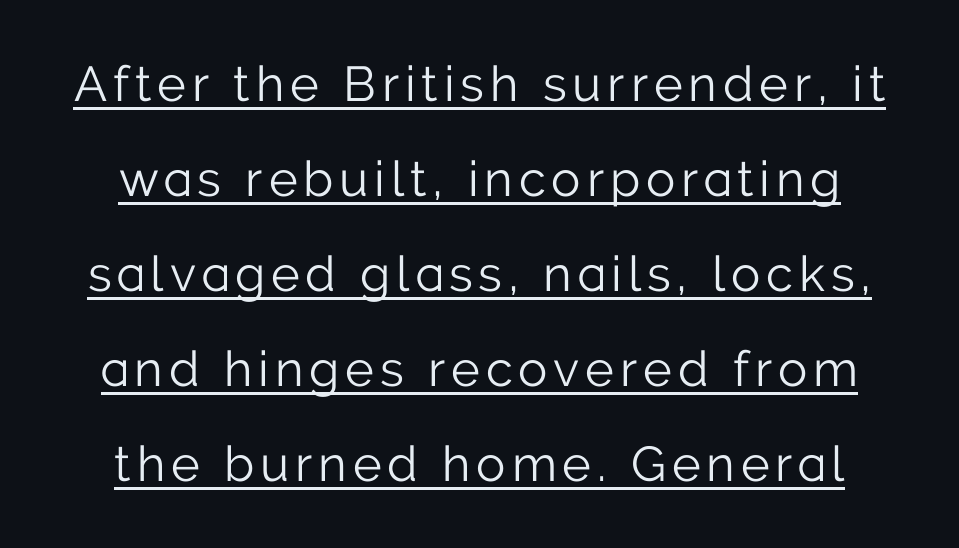
The image shows 49 px light sans-serif type, upright; set loose line spacing (1.94x), underlined; low stroke contrast and a medium x-height.
